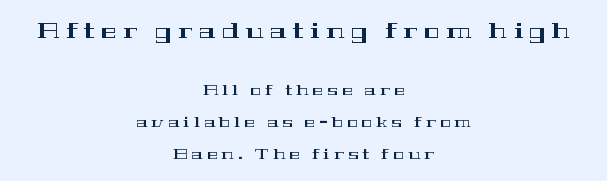
{"italic": "no", "underline": "no", "align": "center", "line_spacing": "loose", "line_spacing_ratio": 2.26, "letter_spacing": "wide", "letter_spacing_em": 0.31, "larger_block": "first", "size_ratio": 1.5, "glyph_px": 21}
